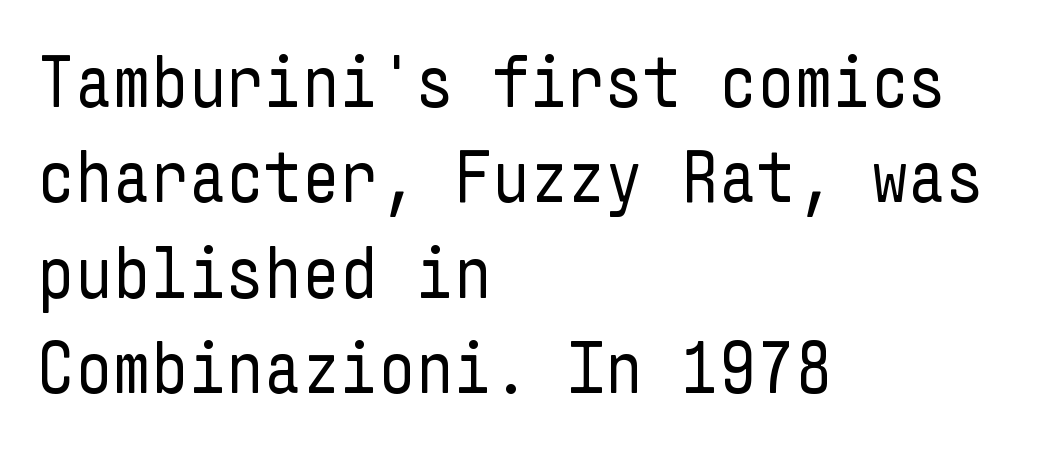
The image shows 74 px regular-weight, condensed sans-serif type, upright; set left-aligned, normal line spacing (1.29x), normal letter spacing, not underlined; low stroke contrast and a medium x-height.
